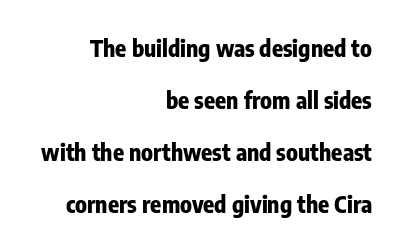
The image shows 23 px bold type, upright; set right-aligned, loose line spacing (2.26x), normal letter spacing, not underlined.
